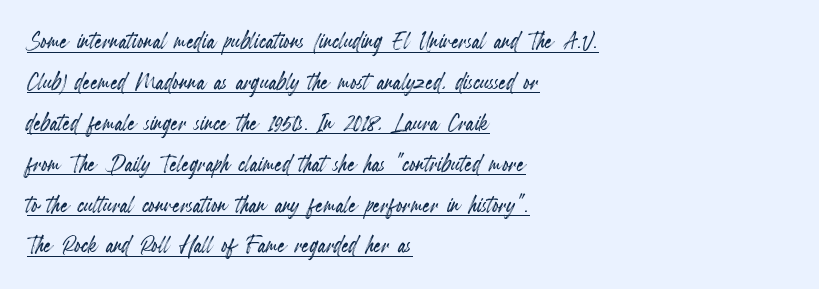
Casual observation: everything's shoved over to the left. The glyphs are accompanied by a horizontal stroke just below them. Here the designer chose a conventional face with non-uniform glyph widths. If you measured baseline to baseline, you'd find a middling distance.
